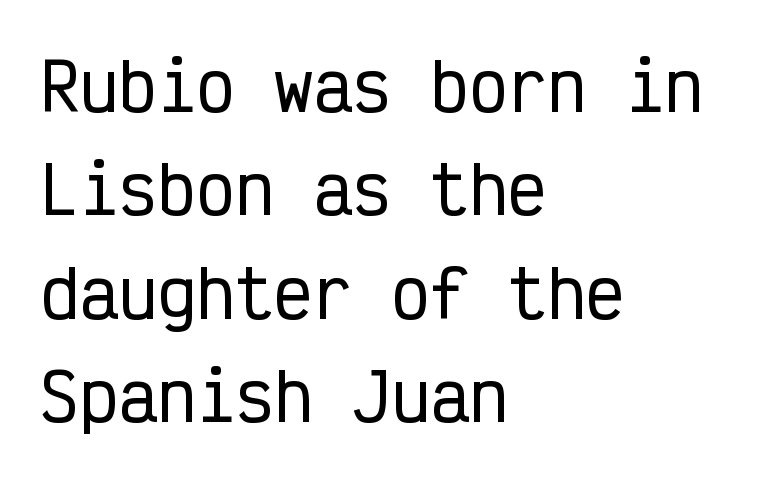
The image shows 65 px condensed sans-serif type, upright, monospaced; set left-aligned, normal line spacing (1.59x), normal letter spacing, not underlined; low stroke contrast and a medium x-height.
